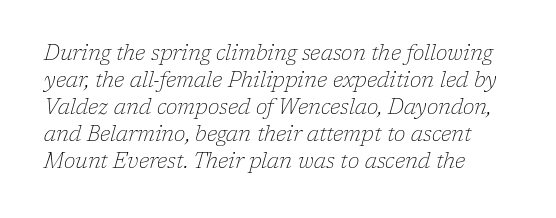
{"italic": "yes", "lean": "right", "slant_degrees": 17, "bold": "no", "underline": "no", "line_spacing": "normal", "line_spacing_ratio": 1.28, "letter_spacing": "normal", "letter_spacing_em": 0.0, "glyph_px": 21}
